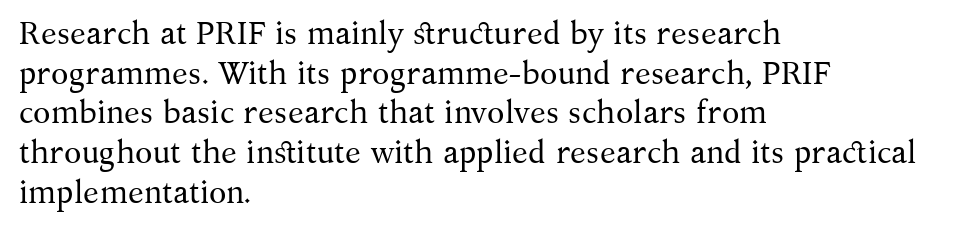
Typographically, this falls in the serif category. Quick note: not italic, upright. The foot of each line stays bare and open. Here the designer chose a conventional face with non-uniform glyph widths. Tracking value appears to be zero — textbook default spacing. Alignment: flush left.
